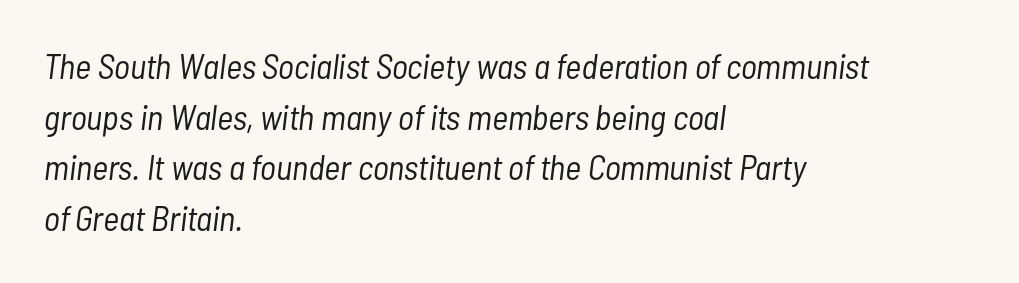
{"italic": "yes", "lean": "right", "slant_degrees": 7, "bold": "no", "weight": "light", "width": "condensed", "stroke_contrast": "low", "x_height": "medium", "monospaced": "no", "underline": "no", "align": "left", "line_spacing": "normal", "line_spacing_ratio": 1.45, "letter_spacing": "normal", "letter_spacing_em": 0.0, "glyph_px": 35}
